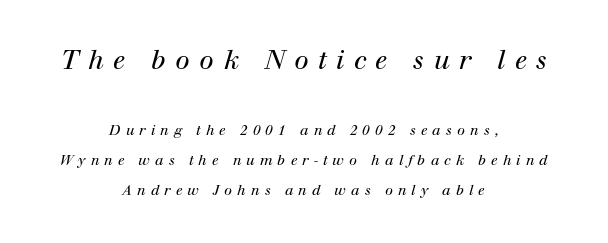
{"italic": "yes", "lean": "right", "slant_degrees": 12, "bold": "no", "underline": "no", "align": "center", "line_spacing": "loose", "line_spacing_ratio": 2.15, "letter_spacing": "wide", "letter_spacing_em": 0.36, "larger_block": "first", "size_ratio": 1.86, "glyph_px": 26}
